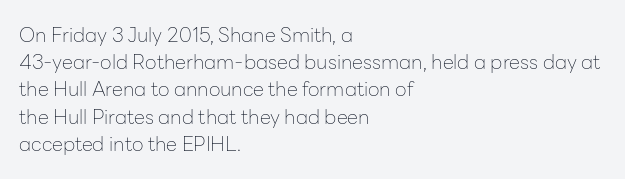
The text block is weighted toward the left margin, trailing off unevenly rightward. Summary of vertical rhythm: regular, with standard interline spacing. Spacing between characters is what you'd get straight out of the box. The letterforms sit at book weight or below.
